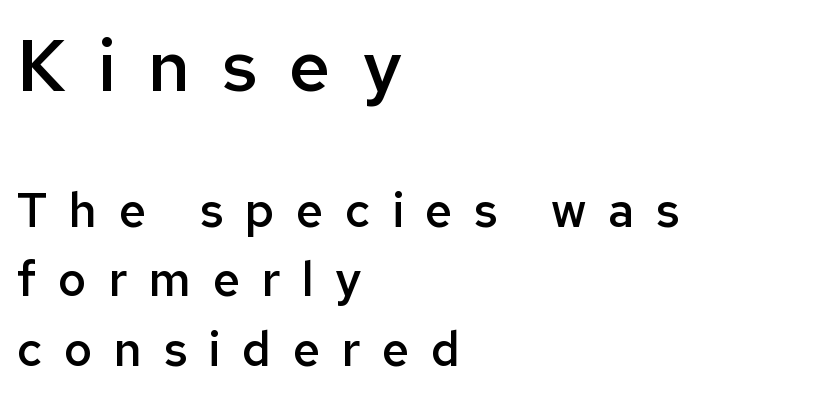
The image shows 72 px semibold sans-serif type, upright; set left-aligned, normal line spacing (1.44x), unusually wide letter spacing (+0.45 em), not underlined; the first (top) block is 1.5x larger; low stroke contrast and a medium x-height.
